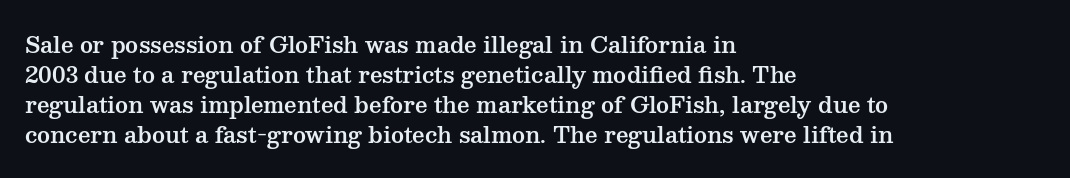
The image shows 22 px text type, upright; set left-aligned, normal line spacing (1.36x), normal letter spacing, not underlined.
